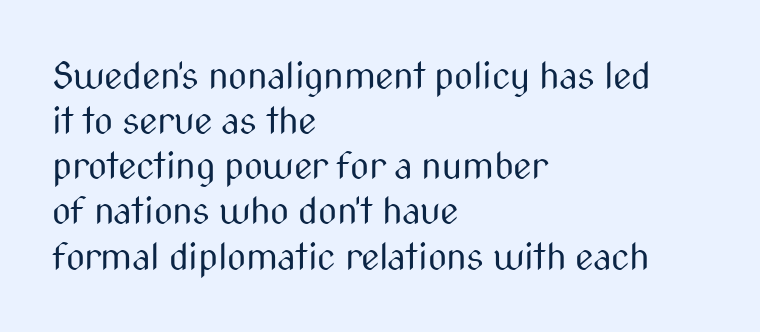
{"serif": "no", "italic": "no", "bold": "no", "weight": "regular", "width": "condensed", "stroke_contrast": "medium", "x_height": "medium", "monospaced": "no", "underline": "no", "align": "left", "line_spacing_ratio": 1.22, "letter_spacing": "normal", "letter_spacing_em": 0.0, "glyph_px": 37}
